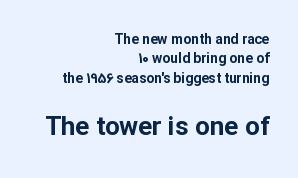
Compared with an ordinary text face, these strokes are far heavier — a full bold. One-word summary of the alignment: right. The rendering uses a moderate line-height, typical for paragraphs. The letterforms sit shoulder to shoulder at normal distance. Bigger letters appear in the bottom chunk; the top chunk is reduced. Lines of text with bare space underneath.
